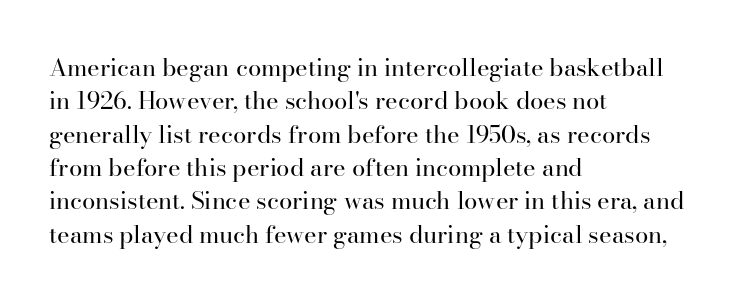
Q: Is the text bold? A: No.
Q: Is the text italic (slanted)? A: No, it is upright.
Q: Is the text underlined? A: No.
Q: How is the paragraph aligned? A: Left-aligned.
Q: Is the spacing between letters normal or unusually wide? A: Normal.
Q: Is the spacing between lines tight, normal or loose? A: Normal.
